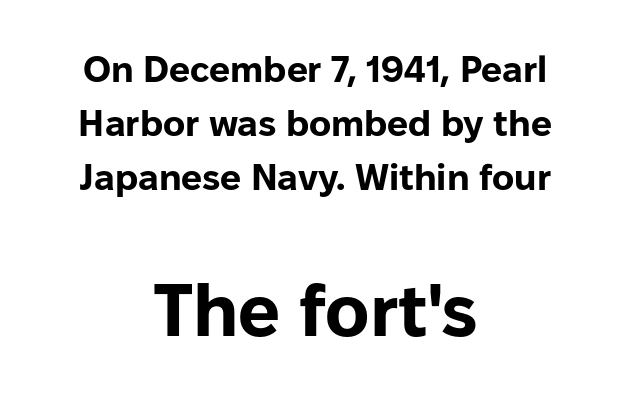
Alignment: centered. A typesetter would call this zero additional tracking. A dark, heavy texture on the line: the type is bold. Looks like regular typesetting: each glyph gets only the width it needs. Plain, unruled lines of type.
